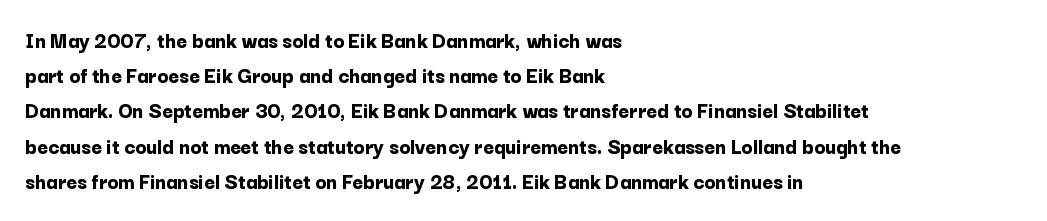
Each new line begins a customary step beneath the previous one. This rendering leaves character spacing at its baseline value. The lettering stays uniformly vertical, giving the passage a roman look. This rendering features lettering with no underline. A student would call this left alignment; a typographer would say flush left, rag right. Is the type bold? Yes — the strokes are clearly thick and heavy.
